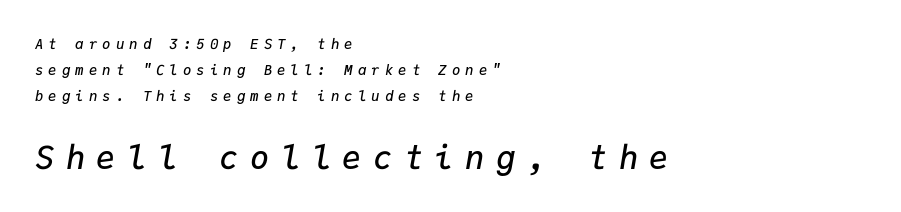
{"italic": "yes", "lean": "right", "slant_degrees": 9, "bold": "semi", "weight": "semibold", "width": "normal", "stroke_contrast": "low", "x_height": "medium", "monospaced": "yes", "underline": "no", "align": "left", "line_spacing_ratio": 1.84, "letter_spacing": "wide", "letter_spacing_em": 0.36, "larger_block": "second", "size_ratio": 2.29, "glyph_px": 32}
